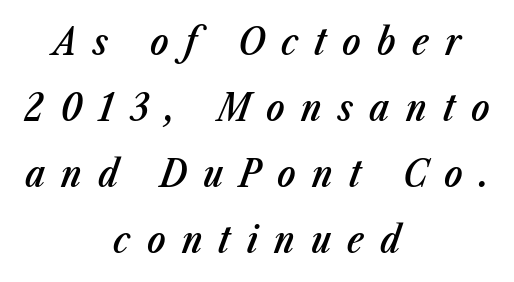
Q: Is the text bold? A: Semi-bold.
Q: Is the text italic (slanted)? A: Yes, it leans right by about 23 degrees.
Q: Is the text underlined? A: No.
Q: How is the paragraph aligned? A: Centered.
Q: Is the spacing between letters normal or unusually wide? A: Unusually wide.
Q: Width (condensed, normal, or wide)? A: Condensed.
Q: Stroke contrast? A: Low.
Q: x-height? A: Medium.
Q: Monospaced? A: No.
